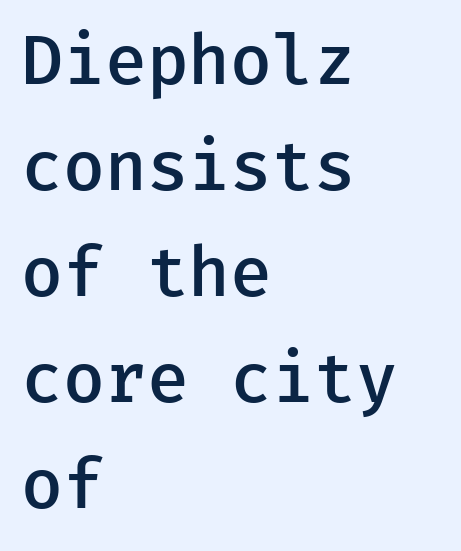
Unlike a traditional serif, this face leaves its strokes unadorned. The space directly below the letters is spotless. Is the type bold? Partly — it's a semibold, heavier than regular but not fully bold. Students, observe: this is what conventionally led text looks like. Quick note: not italic, upright. The letterforms sit shoulder to shoulder at normal distance.
